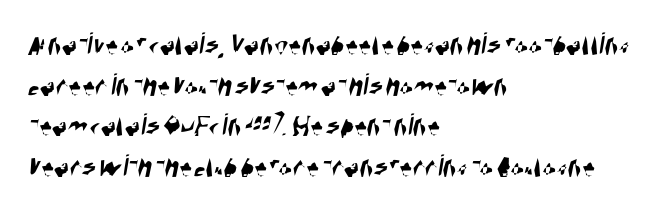
Q: Is the typeface a serif or a sans-serif typeface? A: Sans-serif.
Q: Is the text underlined? A: No.
Q: How is the paragraph aligned? A: Left-aligned.
Q: Is the spacing between letters normal or unusually wide? A: Normal.
Q: Is the spacing between lines tight, normal or loose? A: Normal.
Q: Width (condensed, normal, or wide)? A: Condensed.
Q: Stroke contrast? A: High.
Q: x-height? A: Large.
Q: Monospaced? A: No.
